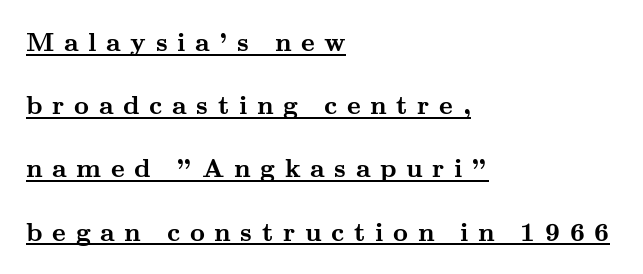
A typographer would call this underscored text. Each word looks stretched out because of the extra space between its letters. You'd pick this weight for a headline — it's a proper bold. You can tell it's not italic because the verticals are truly vertical.
